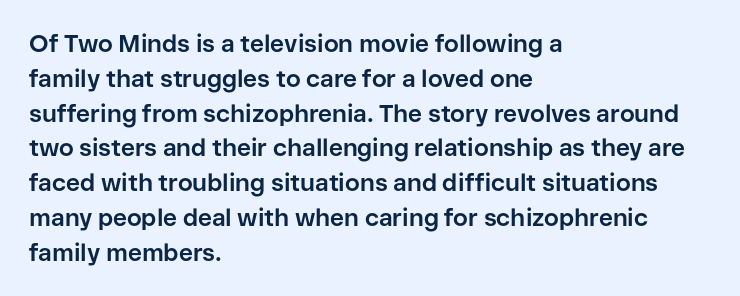
Q: Is the text bold? A: Yes.
Q: Is the text italic (slanted)? A: No, it is upright.
Q: Is the text underlined? A: No.
Q: How is the paragraph aligned? A: Left-aligned.
Q: Is the spacing between letters normal or unusually wide? A: Normal.
Q: Is the spacing between lines tight, normal or loose? A: Normal.
